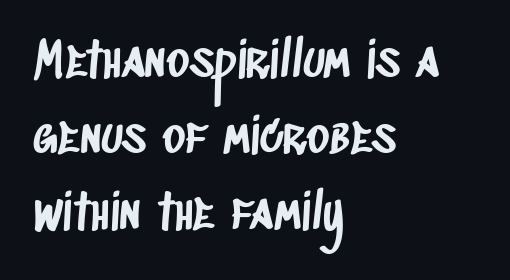
{"serif": "no", "width": "condensed", "stroke_contrast": "low", "x_height": "large", "monospaced": "no", "underline": "no", "align": "left", "line_spacing": "normal", "line_spacing_ratio": 1.55, "letter_spacing": "normal", "letter_spacing_em": 0.0, "glyph_px": 49}
